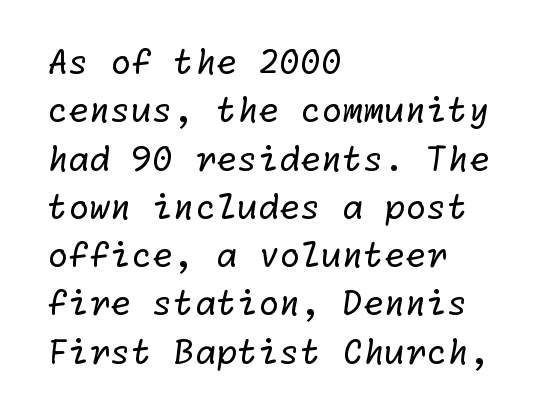
Q: Is the text bold? A: No.
Q: Is the typeface a serif or a sans-serif typeface? A: Sans-serif.
Q: Is the text underlined? A: No.
Q: How is the paragraph aligned? A: Left-aligned.
Q: Is the spacing between letters normal or unusually wide? A: Normal.
Q: Is the spacing between lines tight, normal or loose? A: Normal.
Q: Width (condensed, normal, or wide)? A: Normal.
Q: Stroke contrast? A: Low.
Q: x-height? A: Medium.
